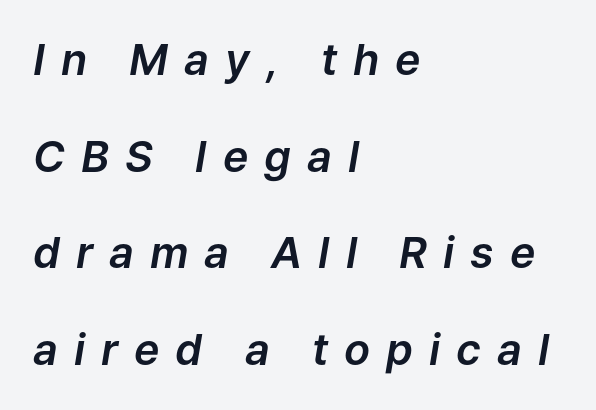
{"italic": "yes", "lean": "right", "slant_degrees": 9, "width": "normal", "stroke_contrast": "low", "x_height": "medium", "monospaced": "no", "underline": "no", "align": "left", "line_spacing": "loose", "line_spacing_ratio": 2.25, "letter_spacing": "wide", "letter_spacing_em": 0.37, "glyph_px": 43}
